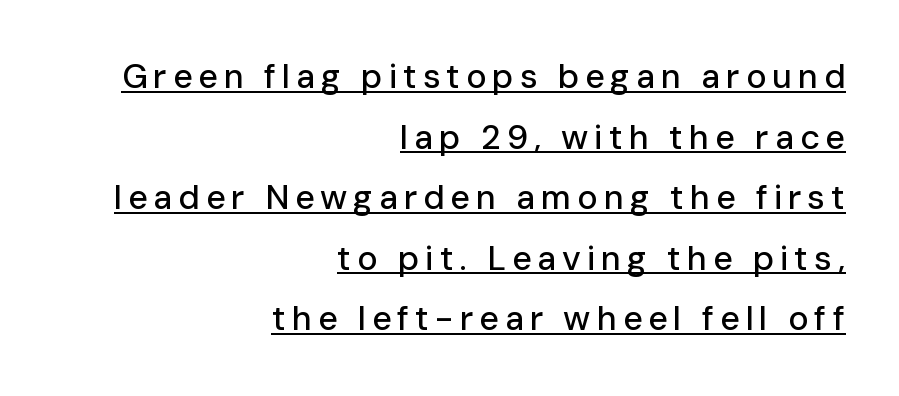
The specimen includes a rule beneath the text block's lines. The specimen reads as upright at a glance. In CSS terms this would be text-align: right. Here the designer chose a conventional face with non-uniform glyph widths. This rendering employs a face without finishing strokes, i.e., a sans-serif.
